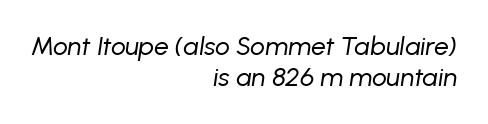
Q: Is the text bold? A: No.
Q: Is the text italic (slanted)? A: Yes, it leans right by about 8 degrees.
Q: Is the text underlined? A: No.
Q: How is the paragraph aligned? A: Right-aligned.
Q: Is the spacing between letters normal or unusually wide? A: Normal.
